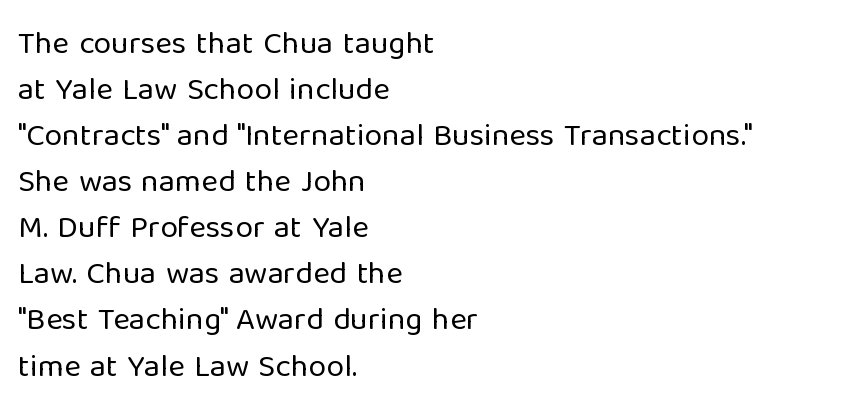
{"serif": "no", "italic": "no", "bold": "no", "weight": "regular", "width": "normal", "stroke_contrast": "low", "x_height": "medium", "monospaced": "no", "underline": "no", "align": "left", "line_spacing": "normal", "line_spacing_ratio": 1.44, "letter_spacing": "normal", "letter_spacing_em": 0.0, "glyph_px": 32}
